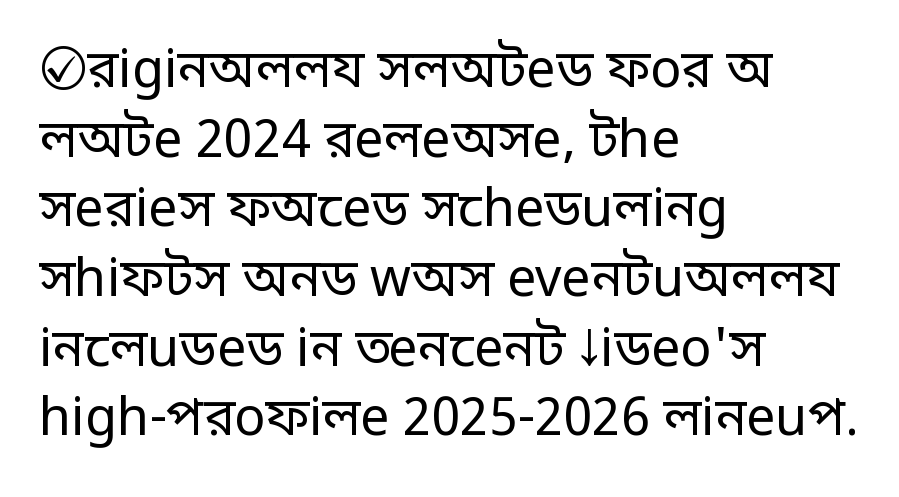
Q: Is the text bold? A: No.
Q: Is the text italic (slanted)? A: No, it is upright.
Q: Is the typeface a serif or a sans-serif typeface? A: Sans-serif.
Q: Is the text underlined? A: No.
Q: How is the paragraph aligned? A: Left-aligned.
Q: Is the spacing between letters normal or unusually wide? A: Normal.
Q: Is the spacing between lines tight, normal or loose? A: Normal.
Q: Width (condensed, normal, or wide)? A: Normal.
Q: Stroke contrast? A: Low.
Q: x-height? A: Large.
Q: Monospaced? A: No.
